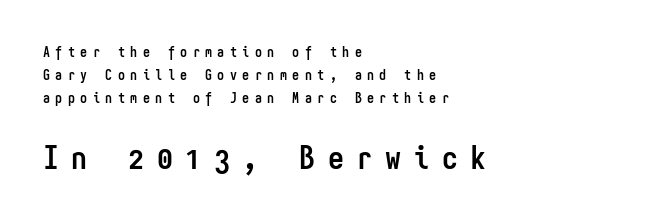
Is there much room between lines? A standard amount, neither cramped nor airy. Nobody drew a line under any word here. Think of a typewriter: that constant character pitch is what you see here. These lines are composed in type without serifs.
